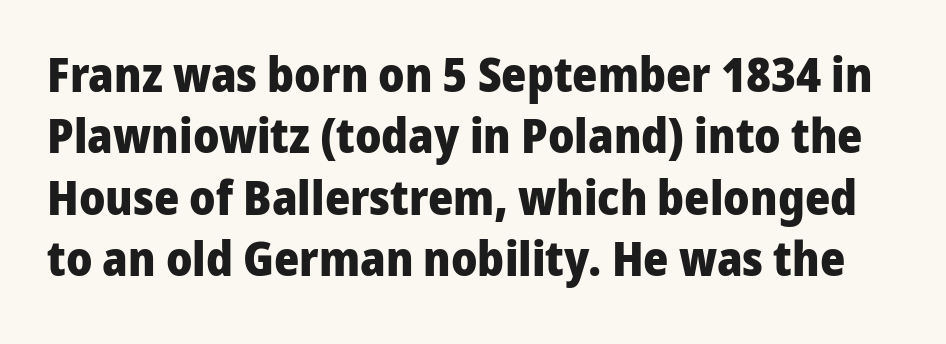
The image shows 48 px heavy sans-serif type, upright; set normal line spacing (1.28x), normal letter spacing, not underlined; low stroke contrast and a medium x-height.
